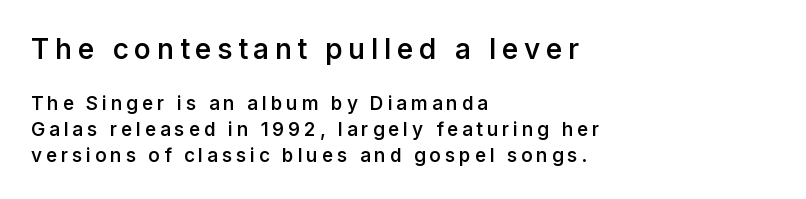
The image shows 28 px semibold sans-serif type, upright; set left-aligned, normal line spacing (1.36x), unusually wide letter spacing (+0.2 em), not underlined; the first (top) block is 1.47x larger; low stroke contrast and a medium x-height.
